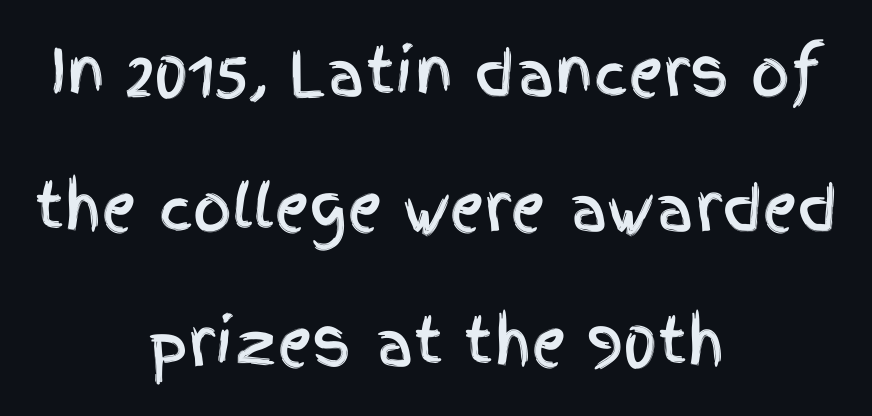
{"serif": "no", "italic": "no", "width": "condensed", "x_height": "large", "monospaced": "no", "underline": "no", "align": "center", "line_spacing": "loose", "line_spacing_ratio": 2.21, "letter_spacing": "normal", "letter_spacing_em": 0.0, "glyph_px": 61}
